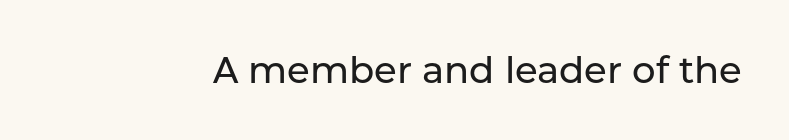
{"serif": "no", "italic": "no", "width": "normal", "stroke_contrast": "low", "x_height": "medium", "monospaced": "no", "underline": "no", "letter_spacing": "normal", "letter_spacing_em": 0.0, "glyph_px": 37}
